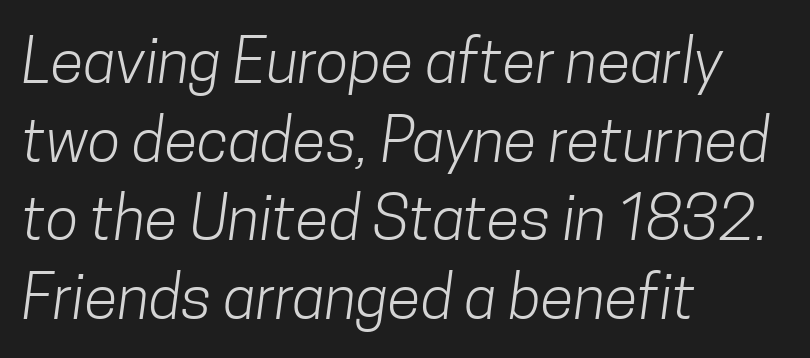
{"serif": "no", "bold": "no", "weight": "light", "width": "condensed", "stroke_contrast": "low", "x_height": "medium", "monospaced": "no", "underline": "no", "align": "left", "line_spacing": "normal", "line_spacing_ratio": 1.29, "letter_spacing": "normal", "letter_spacing_em": 0.0, "glyph_px": 61}
